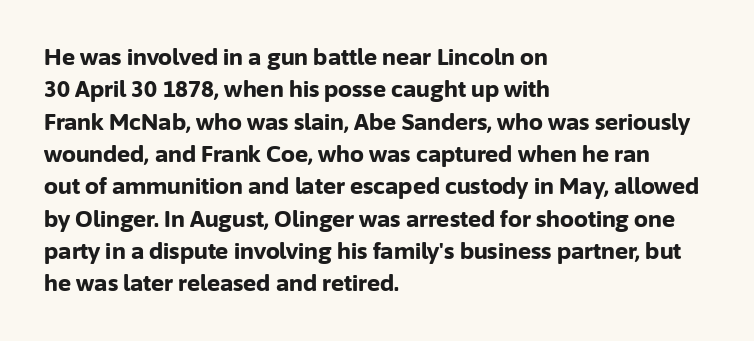
Q: Is the text bold? A: Yes.
Q: Is the text italic (slanted)? A: No, it is upright.
Q: Is the text underlined? A: No.
Q: How is the paragraph aligned? A: Left-aligned.
Q: Is the spacing between letters normal or unusually wide? A: Normal.
Q: Is the spacing between lines tight, normal or loose? A: Normal.
